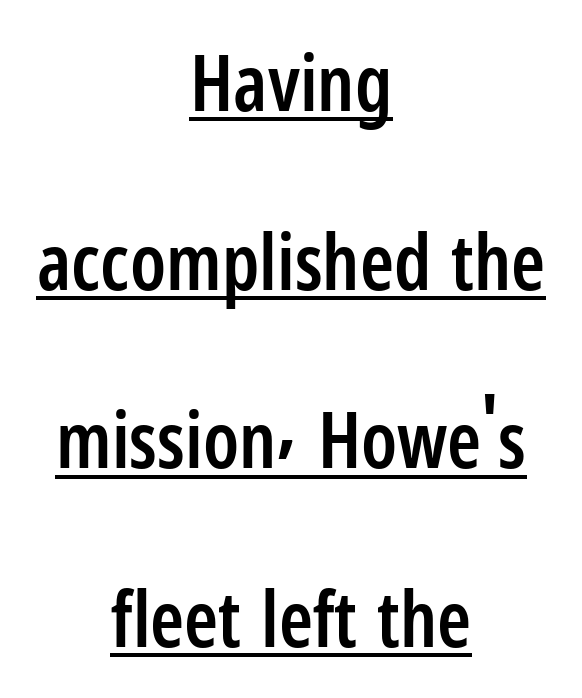
Each new line begins a long way beneath the previous one. Note: no serifs on the glyphs. A semibold gives these letters moderate extra thickness, short of bold. This is underlined copy, the kind a proofreader might mark for attention. This sample uses plain, unmodified letter spacing.
